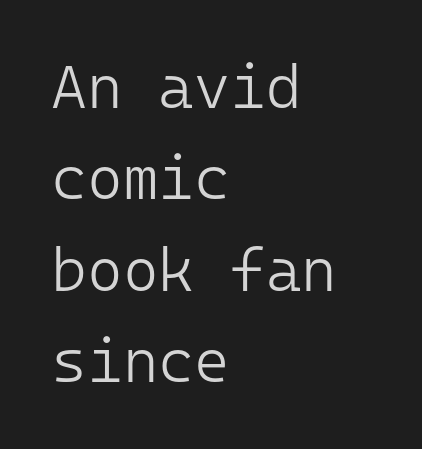
The image shows 61 px light sans-serif type, upright, monospaced; set left-aligned, normal line spacing (1.5x), normal letter spacing, not underlined; low stroke contrast and a medium x-height.
